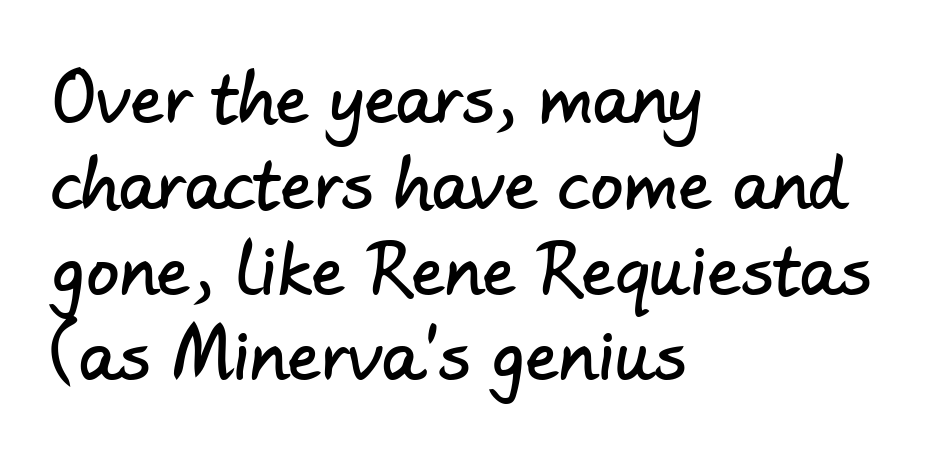
To sum up the face: it is a sans, with no serifs. Spacing between characters is what you'd get straight out of the box. Lines of text with bare space underneath. Honestly, the row spacing looks completely unremarkable.
